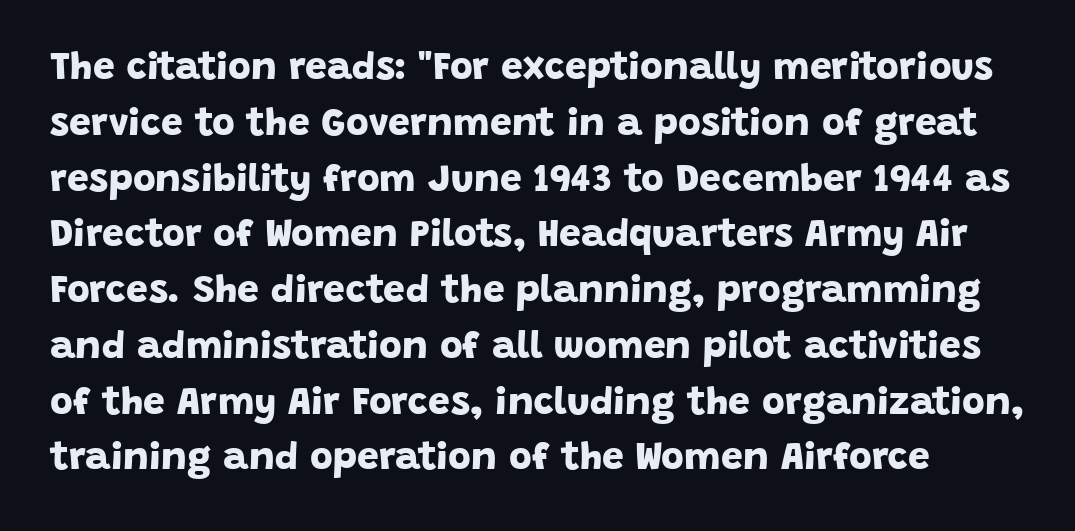
Q: Is the text bold? A: Yes.
Q: Is the typeface a serif or a sans-serif typeface? A: Sans-serif.
Q: Is the text underlined? A: No.
Q: Is the spacing between letters normal or unusually wide? A: Normal.
Q: Is the spacing between lines tight, normal or loose? A: Normal.
Q: Width (condensed, normal, or wide)? A: Normal.
Q: Stroke contrast? A: Low.
Q: x-height? A: Large.
Q: Monospaced? A: No.
